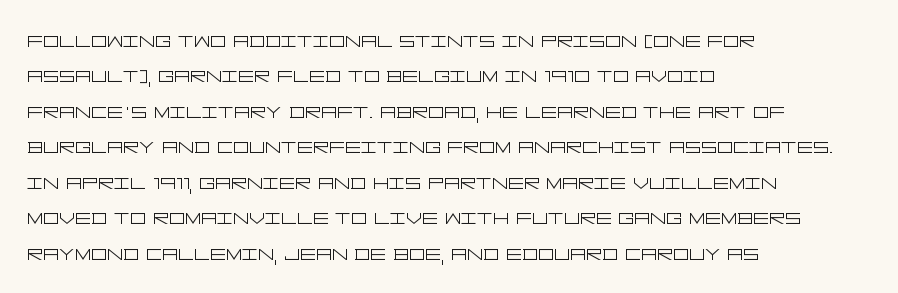
{"italic": "no", "bold": "no", "underline": "no", "align": "left", "line_spacing": "normal", "line_spacing_ratio": 1.42, "letter_spacing": "normal", "letter_spacing_em": 0.0, "glyph_px": 25}
